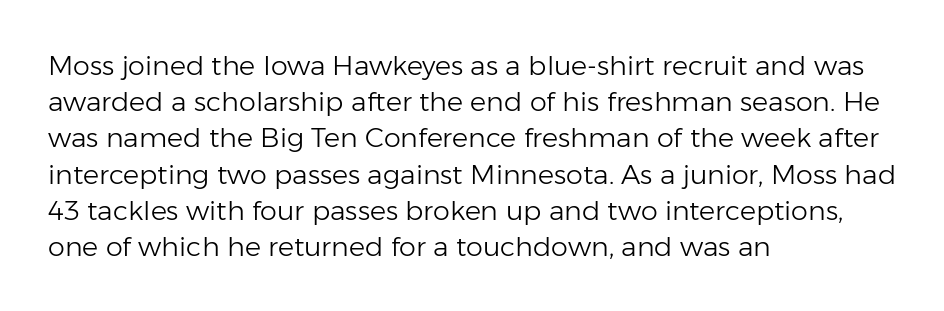
The image shows 27 px text type, upright; set left-aligned, normal line spacing (1.34x), normal letter spacing, not underlined.
